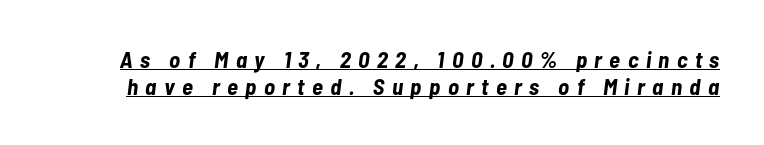
Descenders here cross a horizontal rule under the line. Someone cranked the tracking dial way up on this one. Looking at the ascenders, they clearly lean. Its strokes are broad and dark, the hallmark of bold type.
